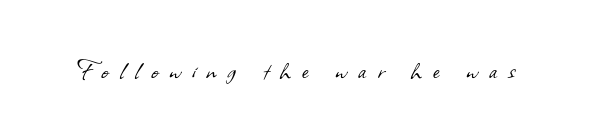
{"serif": "no", "bold": "no", "weight": "light", "width": "normal", "stroke_contrast": "low", "x_height": "small", "monospaced": "no", "underline": "no", "letter_spacing": "wide", "letter_spacing_em": 0.35, "glyph_px": 31}
